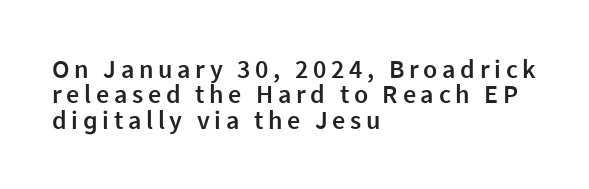
The image shows 26 px text type, upright; set left-aligned, tight line spacing (0.98x), not underlined.
